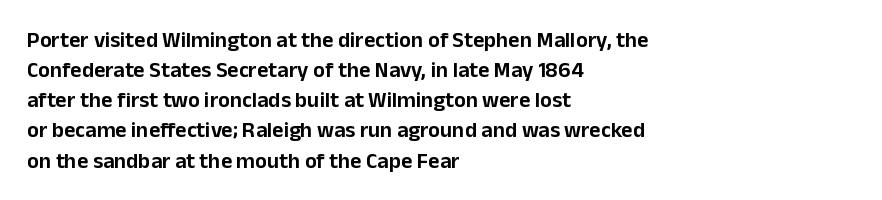
Q: Is the text italic (slanted)? A: No, it is upright.
Q: Is the text underlined? A: No.
Q: How is the paragraph aligned? A: Left-aligned.
Q: Is the spacing between letters normal or unusually wide? A: Normal.
Q: Is the spacing between lines tight, normal or loose? A: Normal.
